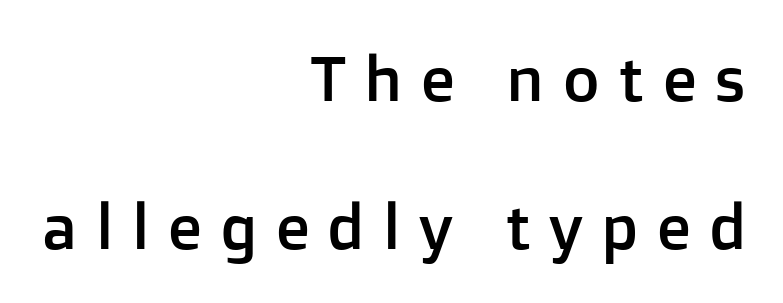
The lettering holds an erect, upright posture throughout. Where is the straight margin? On the right. Successive baselines arrive slowly, with a big drop between each. In terms of letterform style, serifs are entirely absent. This sample has the flowing, uneven cadence of proportional lettering.
